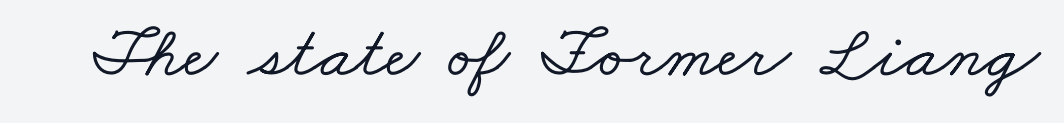
Q: Is the typeface a serif or a sans-serif typeface? A: Serif.
Q: Is the text underlined? A: No.
Q: Is the spacing between letters normal or unusually wide? A: Normal.
Q: Width (condensed, normal, or wide)? A: Wide.
Q: Stroke contrast? A: Low.
Q: x-height? A: Small.
Q: Monospaced? A: No.
